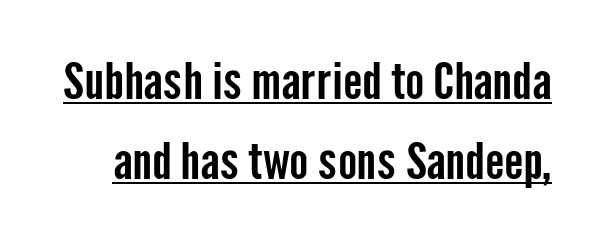
The image shows 51 px condensed sans-serif type, upright; set normal line spacing (1.57x), normal letter spacing, underlined; low stroke contrast and a medium x-height.
